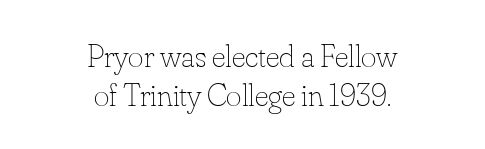
Typeset on center — no edge is straight. When letters stand straight like this, we call the style roman or upright. A typesetter would call this zero additional tracking. No chunkiness to these letters — they're not bold. The specimen omits any rule beneath the text block's lines.
